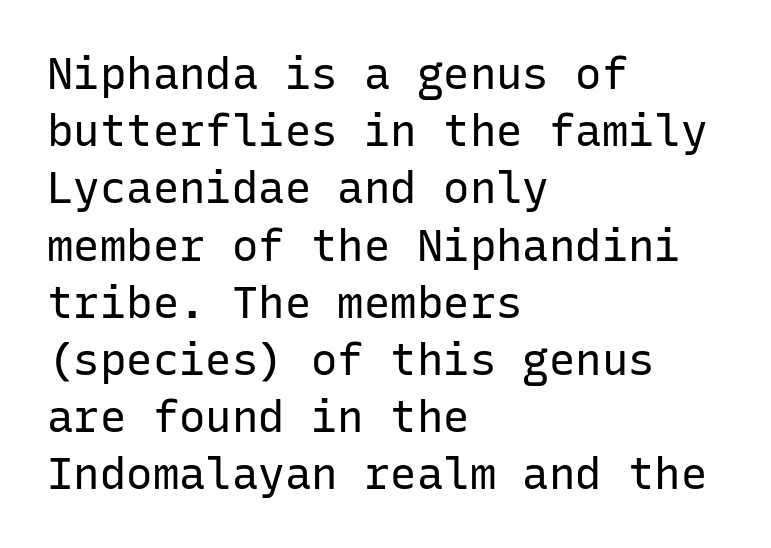
You could count columns in this text — the font is strictly monospaced. Where is the straight margin? On the left. Do the letters lean? They stand straight. The words here are not underlined. Look at the tracking — it's just the regular setting, nothing added. Vertical spacing — default.
